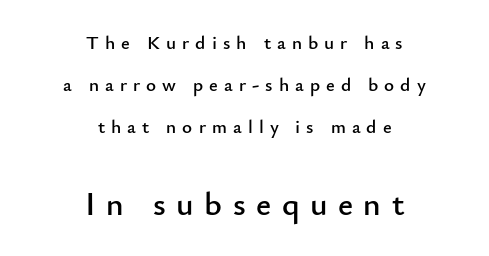
{"serif": "no", "italic": "no", "width": "normal", "stroke_contrast": "low", "x_height": "small", "monospaced": "no", "underline": "no", "align": "center", "line_spacing": "loose", "line_spacing_ratio": 2.22, "letter_spacing": "wide", "letter_spacing_em": 0.32, "larger_block": "second", "size_ratio": 1.74, "glyph_px": 33}
